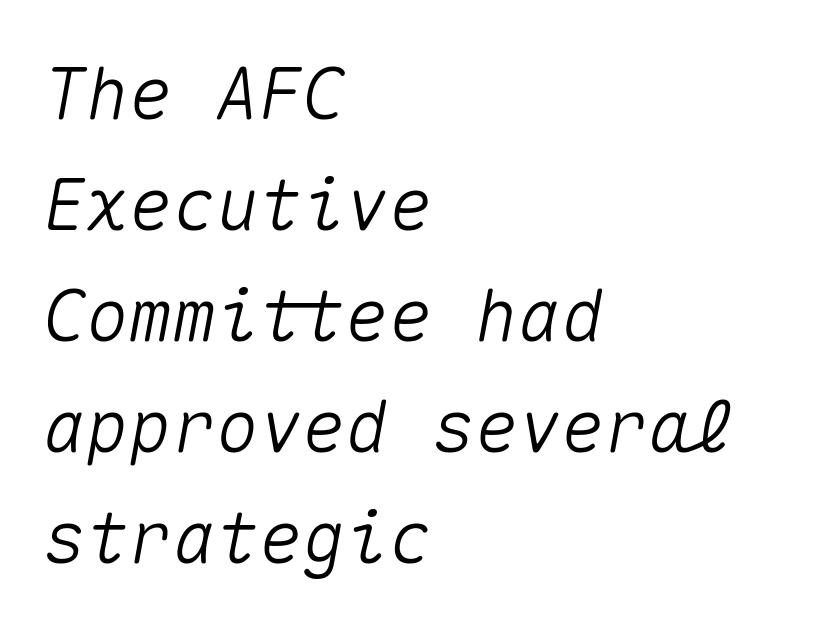
The image shows 72 px text type, italic (leaning right), monospaced; set left-aligned, normal line spacing (1.54x), normal letter spacing, not underlined; medium stroke contrast and a medium x-height.
